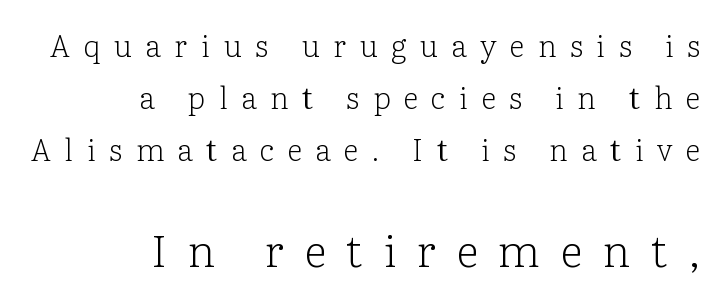
Q: Is the text bold? A: No.
Q: Is the text italic (slanted)? A: No, it is upright.
Q: Is the typeface a serif or a sans-serif typeface? A: Serif.
Q: Is the text underlined? A: No.
Q: How is the paragraph aligned? A: Right-aligned.
Q: Is the spacing between letters normal or unusually wide? A: Unusually wide.
Q: Which block of text is set in a larger size, the first (top) or the second (bottom)? A: The second (bottom) one.
Q: Width (condensed, normal, or wide)? A: Normal.
Q: Stroke contrast? A: Low.
Q: x-height? A: Medium.
Q: Monospaced? A: No.
